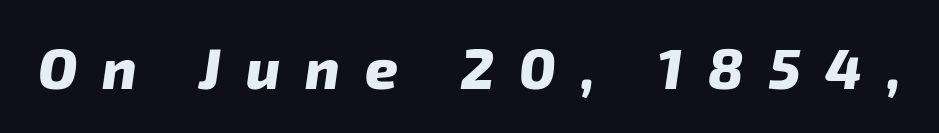
The specimen reads as italic at a glance. Heavy-handed strokes throughout: this text is bold. Think of a printed novel: that variable character pitch is what you see here. Honestly, there is no underline to notice here at all.
